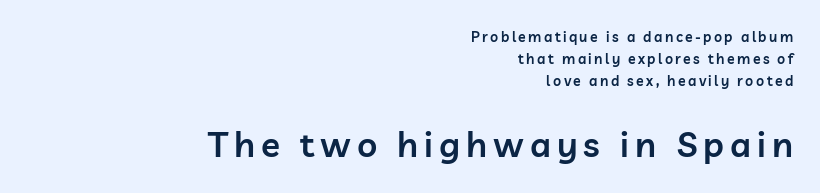
The image shows 35 px semibold sans-serif type, upright; set right-aligned, normal line spacing (1.56x), not underlined; the second (bottom) block is 2.5x larger; low stroke contrast and a medium x-height.
